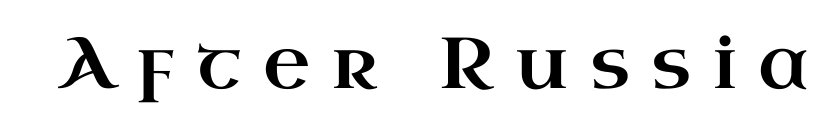
Q: Is the text italic (slanted)? A: No, it is upright.
Q: Is the typeface a serif or a sans-serif typeface? A: Serif.
Q: Is the text underlined? A: No.
Q: Is the spacing between letters normal or unusually wide? A: Unusually wide.
Q: Width (condensed, normal, or wide)? A: Wide.
Q: Stroke contrast? A: High.
Q: x-height? A: Small.
Q: Monospaced? A: No.
